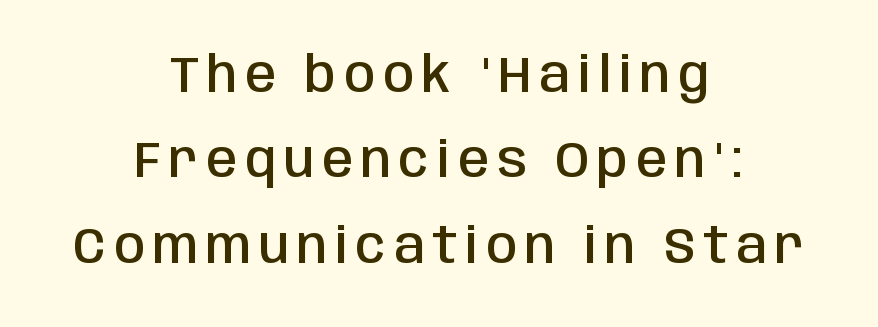
Q: Is the text bold? A: Semi-bold.
Q: Is the text italic (slanted)? A: No, it is upright.
Q: Is the typeface a serif or a sans-serif typeface? A: Sans-serif.
Q: Is the text underlined? A: No.
Q: How is the paragraph aligned? A: Centered.
Q: Width (condensed, normal, or wide)? A: Condensed.
Q: Stroke contrast? A: Low.
Q: x-height? A: Large.
Q: Monospaced? A: No.
